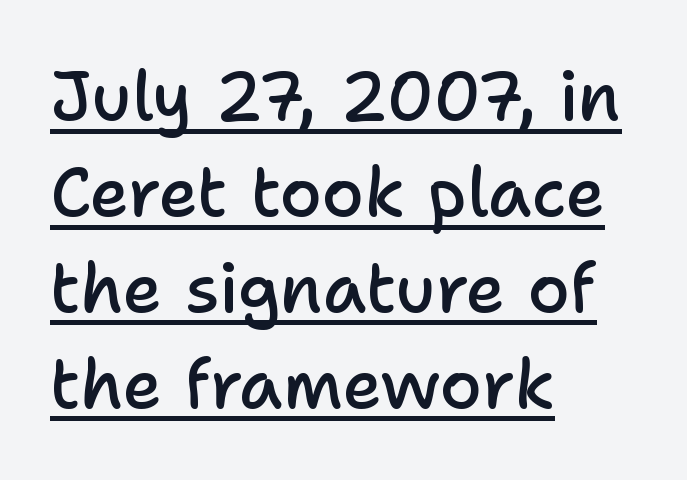
Q: Is the text bold? A: Semi-bold.
Q: Is the text italic (slanted)? A: No, it is upright.
Q: Is the typeface a serif or a sans-serif typeface? A: Sans-serif.
Q: Is the text underlined? A: Yes.
Q: How is the paragraph aligned? A: Left-aligned.
Q: Is the spacing between letters normal or unusually wide? A: Normal.
Q: Is the spacing between lines tight, normal or loose? A: Normal.
Q: Width (condensed, normal, or wide)? A: Normal.
Q: Stroke contrast? A: Low.
Q: x-height? A: Medium.
Q: Monospaced? A: No.
